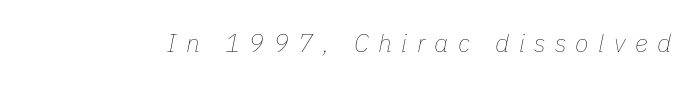
Posture: slanted. On a weight scale, this lands at 450 or below. The passage shown has open, widely tracked lettering throughout. Letters rest on an invisible, unmarked baseline.
